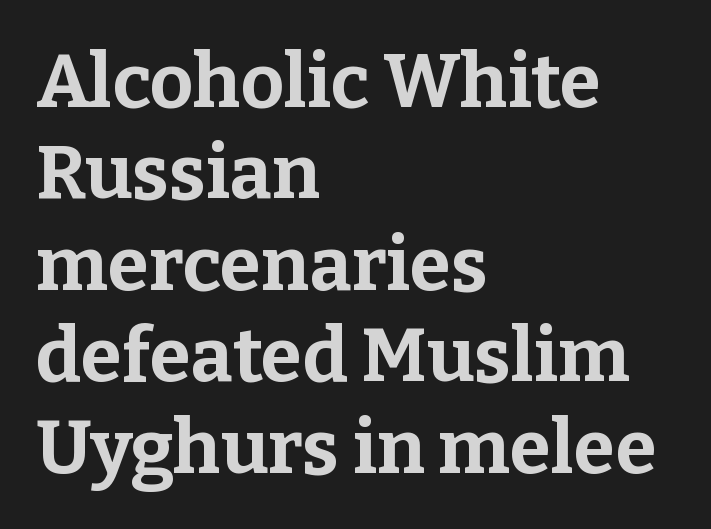
{"serif": "yes", "italic": "no", "bold": "yes", "weight": "bold", "width": "normal", "stroke_contrast": "low", "x_height": "medium", "monospaced": "no", "underline": "no", "align": "left", "line_spacing_ratio": 1.22, "letter_spacing": "normal", "letter_spacing_em": 0.0, "glyph_px": 75}
